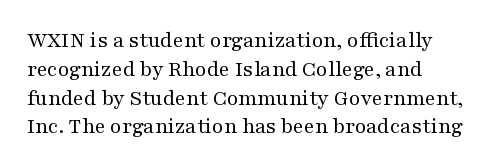
{"italic": "no", "bold": "no", "underline": "no", "align": "left", "line_spacing": "normal", "line_spacing_ratio": 1.31, "letter_spacing": "normal", "letter_spacing_em": 0.0, "glyph_px": 22}
